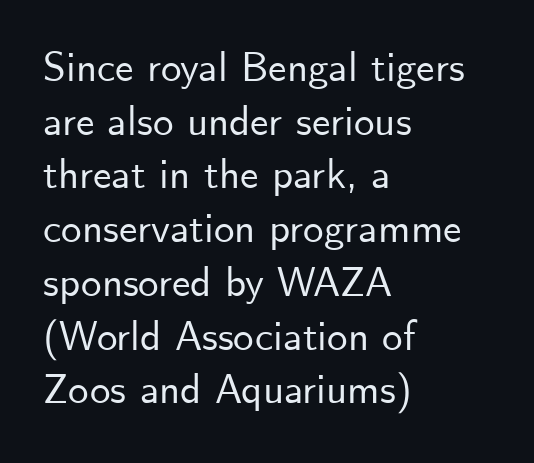
Short and long lines alike share a common starting point at left. Tall strokes in this sample are plumb rather than angled. Note the varied advance widths — an 'i' is clearly narrower than an 'm'. Characters follow at the spacing the type designer built in. I'd call this a sans setting — the letters go barefoot.
